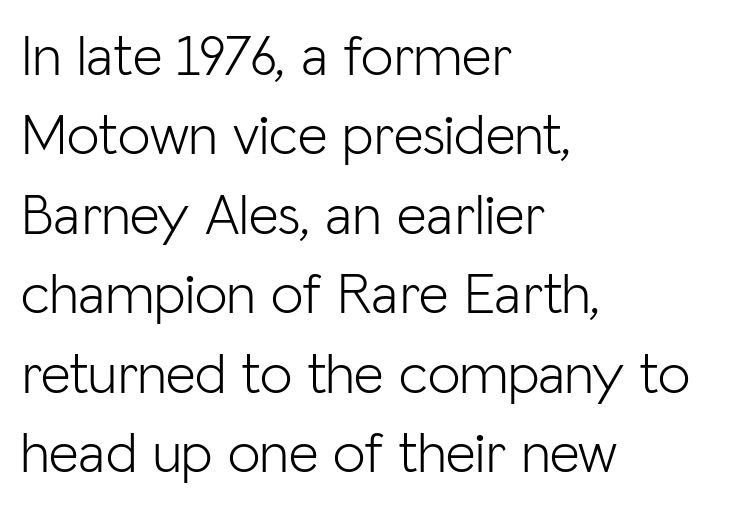
The image shows 58 px light sans-serif type, upright; set left-aligned, normal line spacing (1.37x), normal letter spacing, not underlined; low stroke contrast and a medium x-height.
